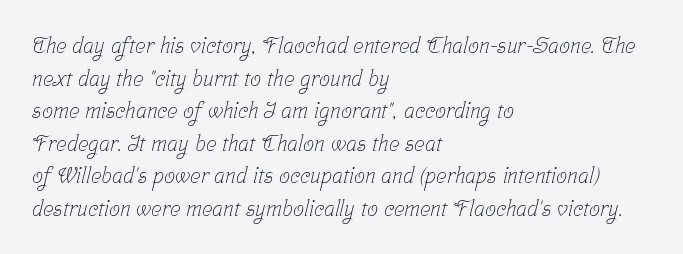
Q: Is the text bold? A: No.
Q: Is the text underlined? A: No.
Q: How is the paragraph aligned? A: Left-aligned.
Q: Is the spacing between letters normal or unusually wide? A: Normal.
Q: Is the spacing between lines tight, normal or loose? A: Normal.
